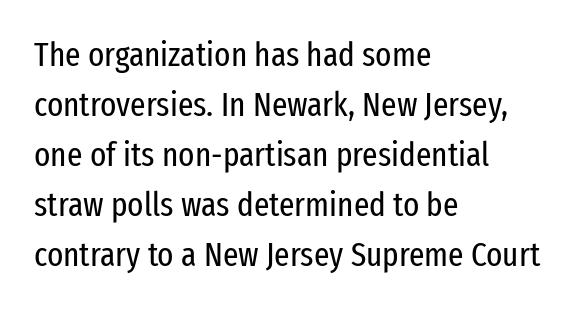
Q: Is the text bold? A: No.
Q: Is the text italic (slanted)? A: No, it is upright.
Q: Is the typeface a serif or a sans-serif typeface? A: Sans-serif.
Q: Is the text underlined? A: No.
Q: How is the paragraph aligned? A: Left-aligned.
Q: Is the spacing between letters normal or unusually wide? A: Normal.
Q: Is the spacing between lines tight, normal or loose? A: Normal.
Q: Width (condensed, normal, or wide)? A: Condensed.
Q: Stroke contrast? A: Low.
Q: x-height? A: Medium.
Q: Monospaced? A: No.
